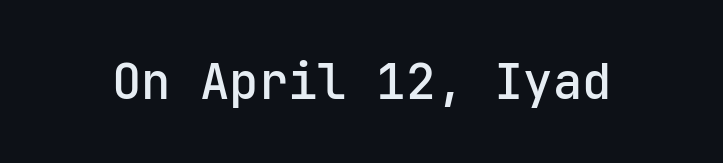
{"serif": "no", "italic": "no", "width": "normal", "stroke_contrast": "low", "x_height": "medium", "monospaced": "yes", "underline": "no", "letter_spacing": "normal", "letter_spacing_em": 0.0, "glyph_px": 49}
